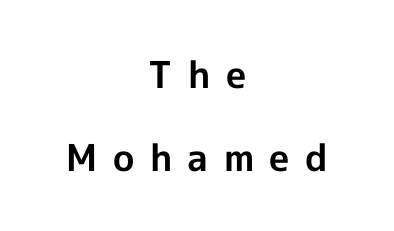
Q: Is the text bold? A: Yes.
Q: Is the text italic (slanted)? A: No, it is upright.
Q: Is the typeface a serif or a sans-serif typeface? A: Sans-serif.
Q: Is the text underlined? A: No.
Q: How is the paragraph aligned? A: Centered.
Q: Is the spacing between letters normal or unusually wide? A: Unusually wide.
Q: Is the spacing between lines tight, normal or loose? A: Loose.
Q: Width (condensed, normal, or wide)? A: Normal.
Q: x-height? A: Medium.
Q: Monospaced? A: No.
